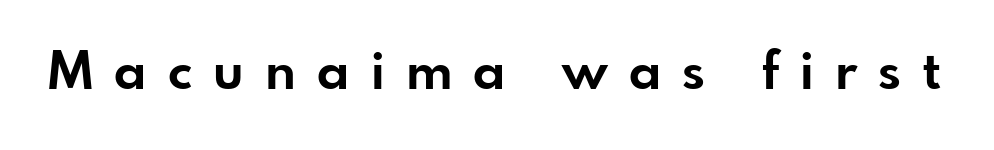
Q: Is the text bold? A: Yes.
Q: Is the text italic (slanted)? A: No, it is upright.
Q: Is the typeface a serif or a sans-serif typeface? A: Sans-serif.
Q: Is the text underlined? A: No.
Q: Is the spacing between letters normal or unusually wide? A: Unusually wide.
Q: Width (condensed, normal, or wide)? A: Normal.
Q: Stroke contrast? A: Low.
Q: x-height? A: Small.
Q: Monospaced? A: No.
